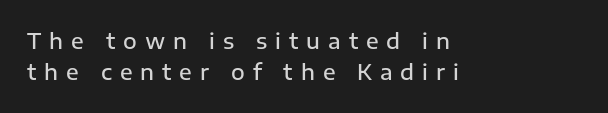
Q: Is the text bold? A: Semi-bold.
Q: Is the text italic (slanted)? A: No, it is upright.
Q: Is the text underlined? A: No.
Q: How is the paragraph aligned? A: Left-aligned.
Q: Is the spacing between letters normal or unusually wide? A: Unusually wide.
Q: Is the spacing between lines tight, normal or loose? A: Normal.
